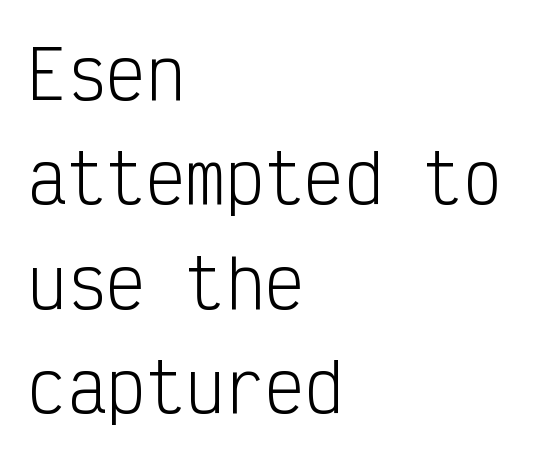
The image shows 66 px light, condensed sans-serif type, upright, monospaced; set left-aligned, normal line spacing (1.58x), normal letter spacing, not underlined; low stroke contrast and a medium x-height.
